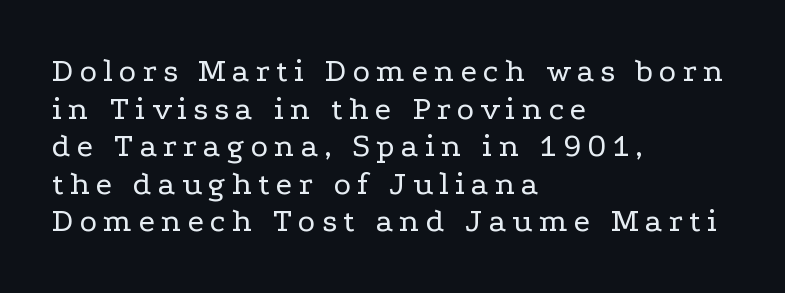
Each letter keeps its own natural width here, so spacing adapts to shape. Leading is clearly below the norm, producing a dense column. One-word summary of the alignment: left. The face used here is seriffed, in the tradition of book romans. Underline: absent. Stems here are at most as thick as an everyday book face.
